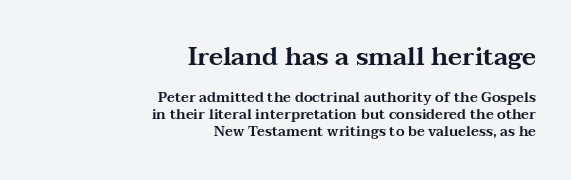
The ragged edge is on the left, which tells us the setting is flush right. Rule under the text: the space is simply empty. The more generous point size was reserved for the upper chunk. The passage shown has conventional tracking throughout.
